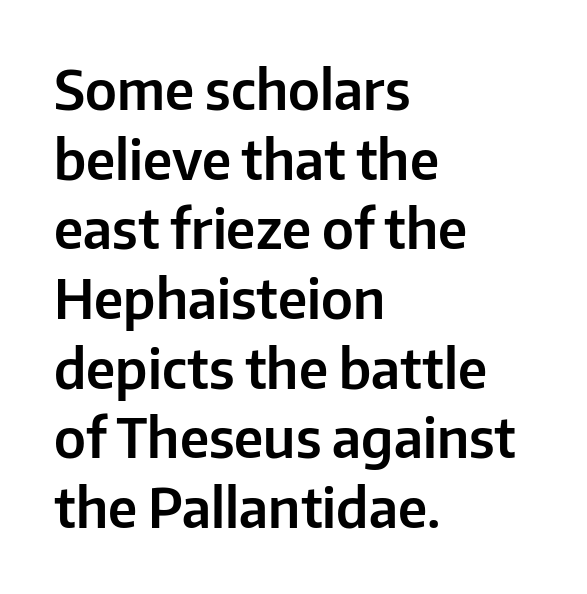
{"serif": "no", "italic": "no", "width": "normal", "stroke_contrast": "low", "x_height": "medium", "monospaced": "no", "underline": "no", "align": "left", "line_spacing": "normal", "line_spacing_ratio": 1.29, "letter_spacing": "normal", "letter_spacing_em": 0.0, "glyph_px": 54}
